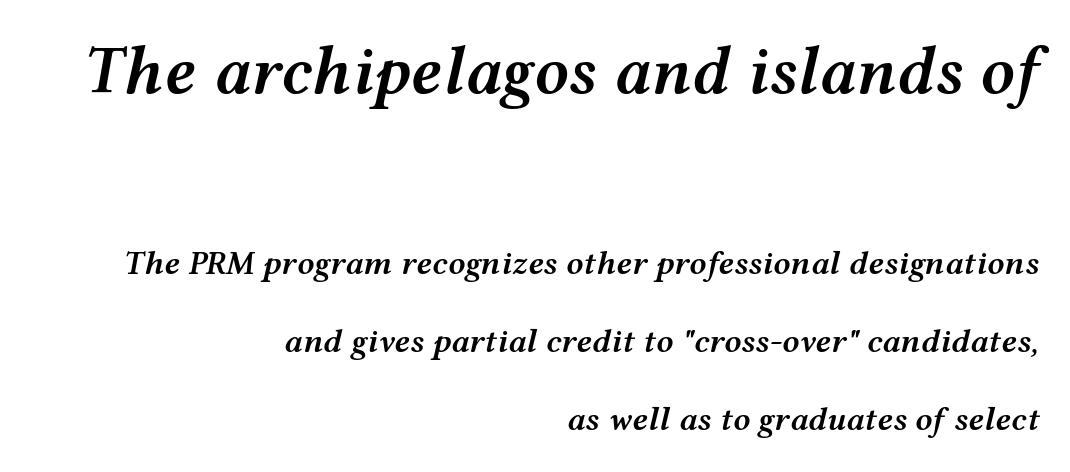
Q: Is the text bold? A: Semi-bold.
Q: Is the text italic (slanted)? A: Yes, it leans right by about 12 degrees.
Q: Is the text underlined? A: No.
Q: How is the paragraph aligned? A: Right-aligned.
Q: Is the spacing between letters normal or unusually wide? A: Normal.
Q: Is the spacing between lines tight, normal or loose? A: Loose.
Q: Which block of text is set in a larger size, the first (top) or the second (bottom)? A: The first (top) one.
Q: Width (condensed, normal, or wide)? A: Wide.
Q: Stroke contrast? A: Medium.
Q: x-height? A: Medium.
Q: Monospaced? A: No.
